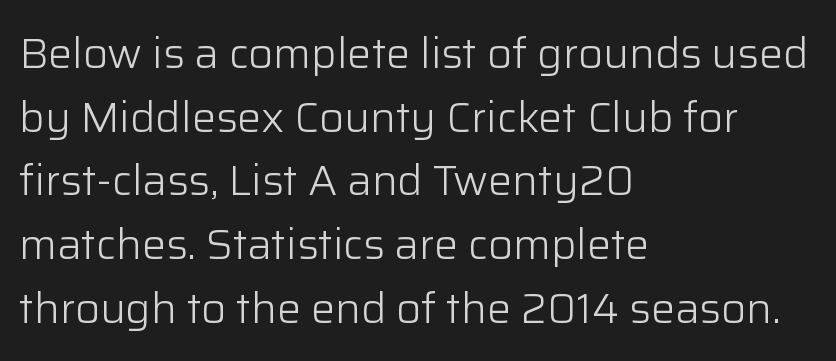
{"serif": "no", "italic": "no", "bold": "no", "weight": "light", "width": "normal", "stroke_contrast": "low", "x_height": "medium", "monospaced": "no", "underline": "no", "align": "left", "line_spacing": "normal", "line_spacing_ratio": 1.48, "letter_spacing": "normal", "letter_spacing_em": 0.0, "glyph_px": 43}
